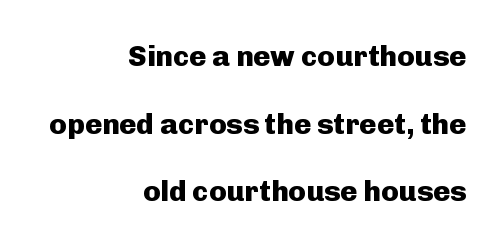
This is heavy type, rendered in bold. The type is set solid horizontally, with unmodified tracking. Character widths vary here, with narrow letters taking less room than wide ones. Compared with typical paragraphs, the rows here are farther apart. The baseline area is clear. Typeset ragged left — the right edge is the straight one.
